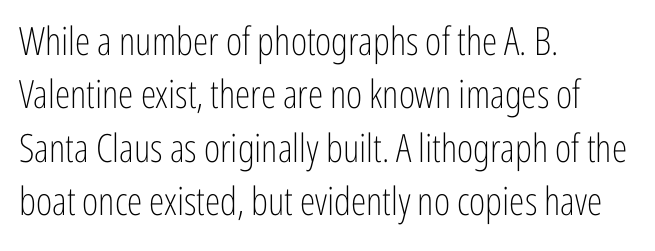
The image shows 39 px light, condensed sans-serif type, upright; set left-aligned, normal line spacing (1.37x), normal letter spacing, not underlined; low stroke contrast and a medium x-height.
